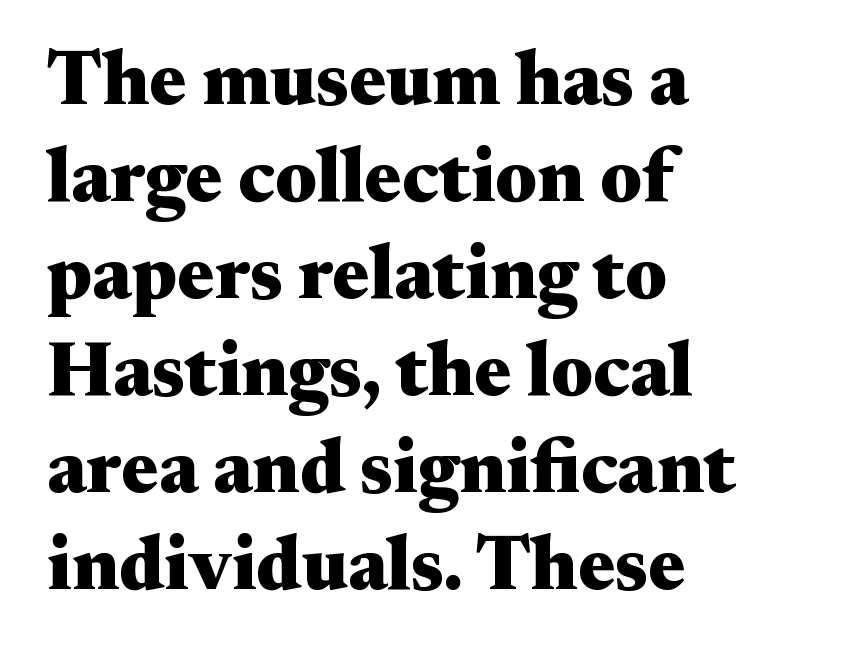
You could call the tracking neutral — neither tight nor loose. These lines were composed using upright roman letters. Lines of text with bare space underneath. The rendering uses a bold face; every stroke is thick and dark. The face used here is proportionally spaced, like ordinary book or web type.
